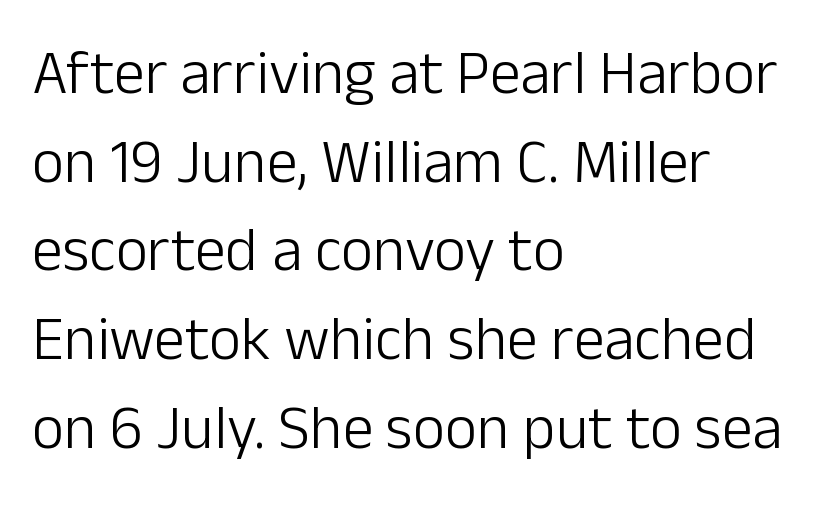
Q: Is the text bold? A: No.
Q: Is the text italic (slanted)? A: No, it is upright.
Q: Is the typeface a serif or a sans-serif typeface? A: Sans-serif.
Q: Is the text underlined? A: No.
Q: How is the paragraph aligned? A: Left-aligned.
Q: Is the spacing between letters normal or unusually wide? A: Normal.
Q: Is the spacing between lines tight, normal or loose? A: Normal.
Q: Width (condensed, normal, or wide)? A: Normal.
Q: Stroke contrast? A: Low.
Q: x-height? A: Medium.
Q: Monospaced? A: No.
